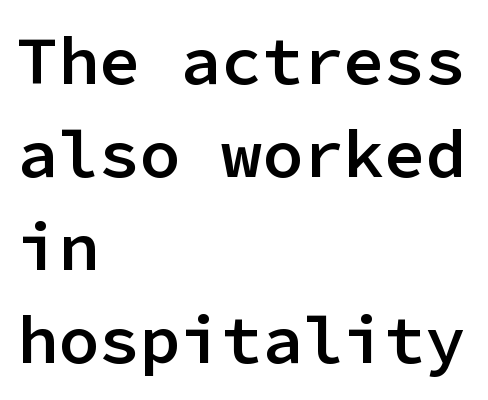
The image shows 68 px semibold sans-serif type, upright, monospaced; set left-aligned, normal line spacing (1.37x), normal letter spacing, not underlined; low stroke contrast and a medium x-height.
